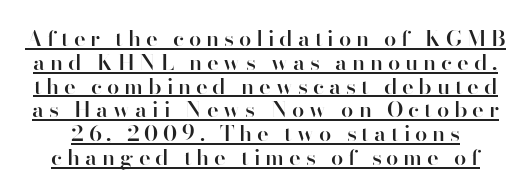
The characters look somewhat weighty, a semibold short of true bold. Students, note that the glyphs here are deliberately spaced far apart. Posture: straight, roman, zero tilt. Beneath each row of characters lies a ruled line. Cramped leading.
